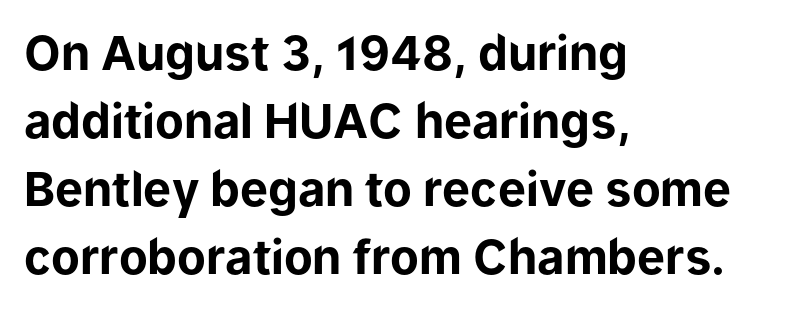
Descender tails drop into unmarked territory. What weight is shown? A full bold with thick strokes. The letters advance in unequal steps, a hallmark of proportional type. Is there much room between lines? A standard amount, neither cramped nor airy. In CSS terms this would be text-align: left. Here the glyphs are tracked normally, forming tight word shapes.
